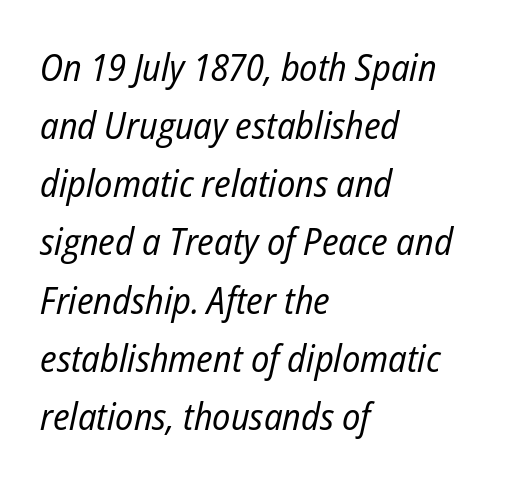
{"italic": "yes", "lean": "right", "slant_degrees": 12, "bold": "no", "weight": "regular", "width": "condensed", "stroke_contrast": "low", "x_height": "medium", "monospaced": "no", "underline": "no", "align": "left", "line_spacing": "normal", "line_spacing_ratio": 1.53, "letter_spacing": "normal", "letter_spacing_em": 0.0, "glyph_px": 38}
